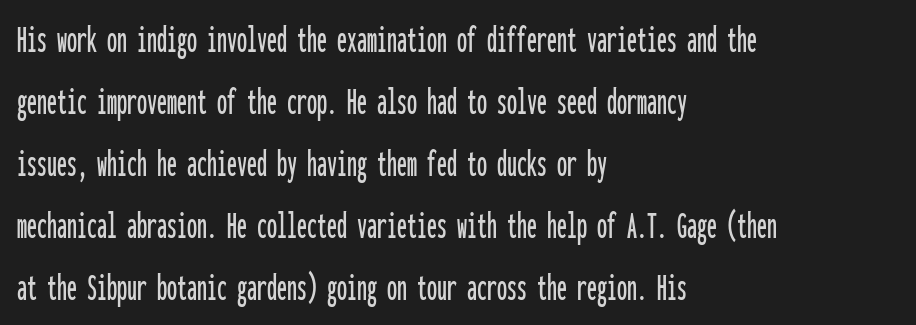
The image shows 40 px condensed sans-serif type, upright, monospaced; set left-aligned, normal line spacing (1.55x), normal letter spacing, not underlined; low stroke contrast and a medium x-height.
